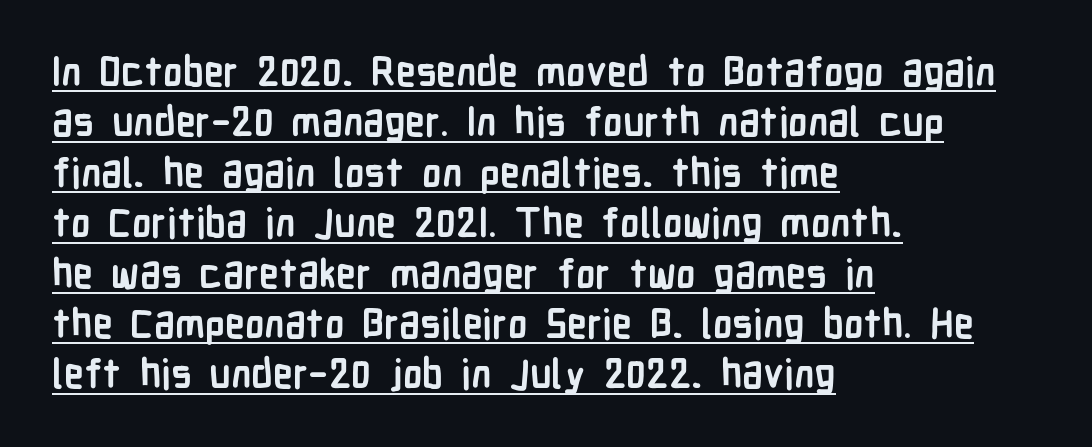
{"serif": "no", "italic": "no", "bold": "yes", "weight": "semibold", "width": "condensed", "stroke_contrast": "low", "x_height": "medium", "monospaced": "no", "underline": "yes", "align": "left", "line_spacing": "normal", "line_spacing_ratio": 1.26, "letter_spacing": "normal", "letter_spacing_em": 0.0, "glyph_px": 40}
